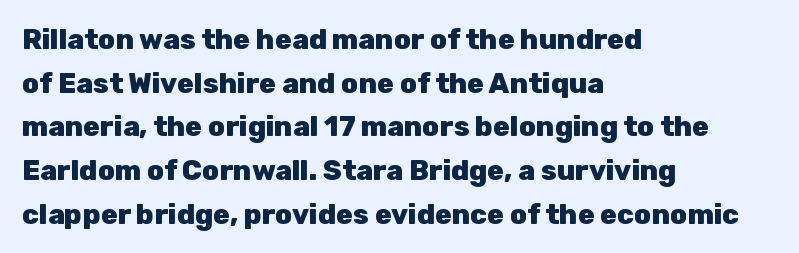
Style check: upright. Is this a fixed-width face? No — the glyphs have proportional, varying widths. These lines are set flush left with a ragged right edge. The space beneath each line is pristine and unruled. Set as a true bold cut, around the 700 mark.
